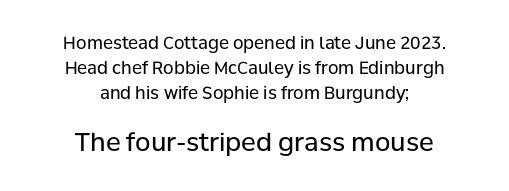
Q: Is the text bold? A: No.
Q: Is the text italic (slanted)? A: No, it is upright.
Q: Is the text underlined? A: No.
Q: How is the paragraph aligned? A: Centered.
Q: Is the spacing between letters normal or unusually wide? A: Normal.
Q: Is the spacing between lines tight, normal or loose? A: Normal.
Q: Which block of text is set in a larger size, the first (top) or the second (bottom)? A: The second (bottom) one.
